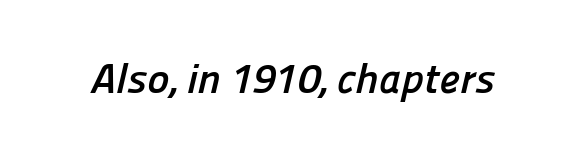
Each glyph is drawn with heavy, bold strokes. Do the characters align in a grid? No, the font is proportional. Bare-footed words on every line. I'd call this a sans setting — the letters go barefoot. Between one letter and the next there's only the usual sliver of space.
